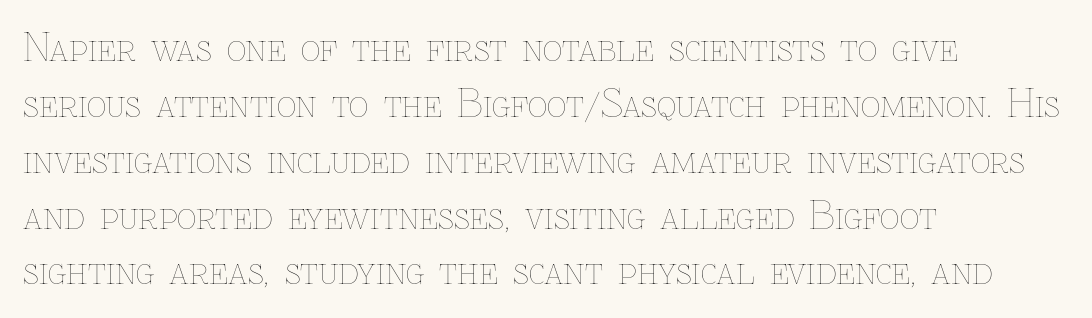
{"italic": "no", "bold": "no", "weight": "thin", "width": "normal", "stroke_contrast": "low", "x_height": "medium", "monospaced": "no", "underline": "no", "align": "left", "line_spacing": "normal", "line_spacing_ratio": 1.47, "letter_spacing": "normal", "letter_spacing_em": 0.0, "glyph_px": 38}
